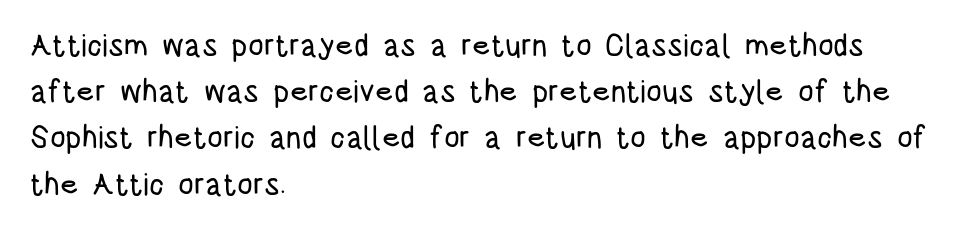
Reading down the block, your eye returns to a fixed left position each line. Type style note: lacks serifs. The leading is moderate, giving the passage an even texture. Each letter keeps its own natural width here, so spacing adapts to shape. The type is set solid horizontally, with unmodified tracking. If you drew a line through each stem, it would be perfectly vertical.
